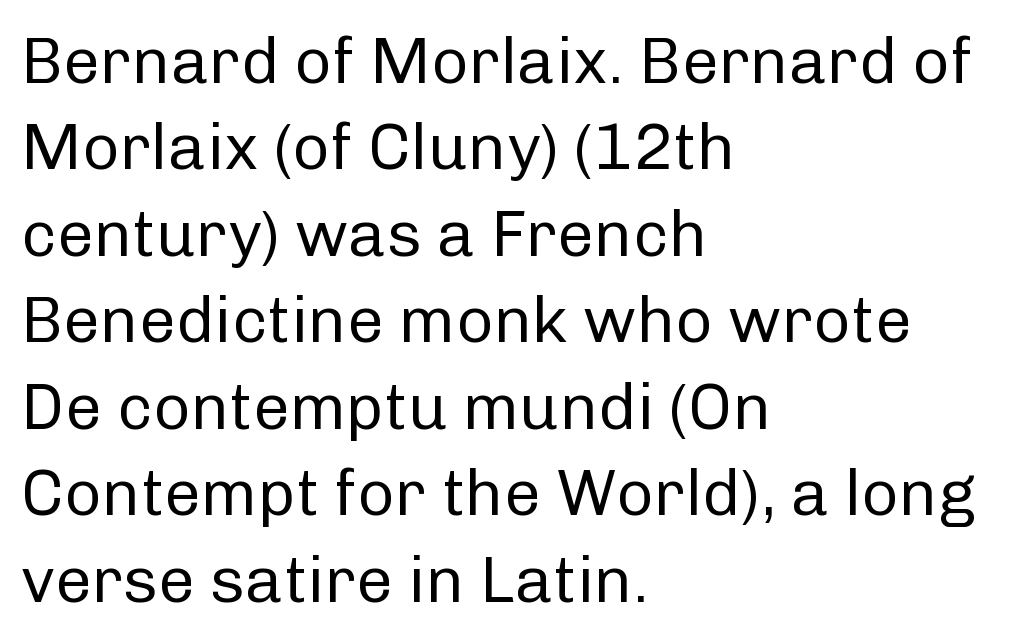
Weight class: somewhere from thin through regular. Tracking value appears to be zero — textbook default spacing. Caption: multi-line text, flush left, ragged right. Characters remain perfectly vertical along every line. Horizontal bands of white between lines are of average thickness.
